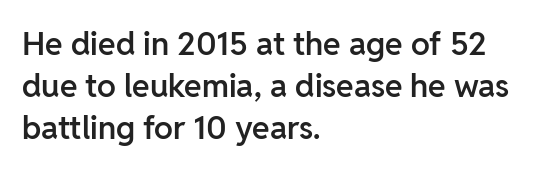
One glance says typical: line gaps are just what's usual. Nothing sits at the stroke ends, so this counts as sans-serif. Designer's note — italics off, roman on. The rendering uses natural spacing where letterforms have individual widths. Compared with typical body copy, the letter spacing here is the same. Moderately thickened strokes mark this as semibold type.
